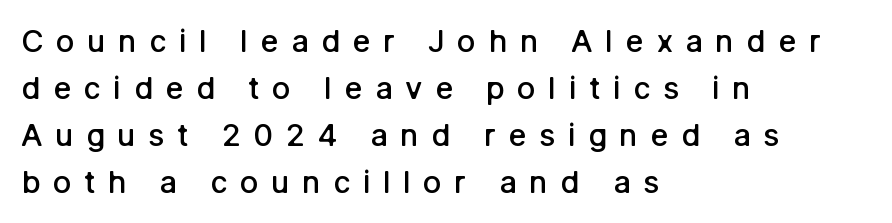
Q: Is the text bold? A: Semi-bold.
Q: Is the text italic (slanted)? A: No, it is upright.
Q: Is the typeface a serif or a sans-serif typeface? A: Sans-serif.
Q: Is the text underlined? A: No.
Q: How is the paragraph aligned? A: Left-aligned.
Q: Is the spacing between letters normal or unusually wide? A: Unusually wide.
Q: Is the spacing between lines tight, normal or loose? A: Normal.
Q: Width (condensed, normal, or wide)? A: Normal.
Q: Stroke contrast? A: Low.
Q: x-height? A: Medium.
Q: Monospaced? A: No.
